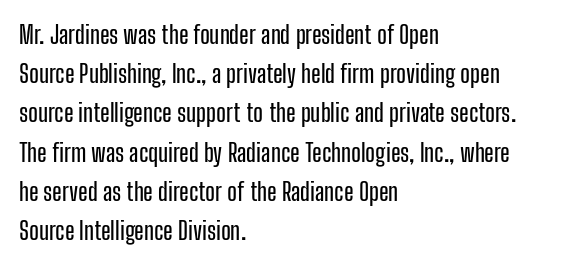
The foot of each line stays bare and open. Upright lettering throughout. Characters follow at the spacing the type designer built in. Line spacing here is normal.
